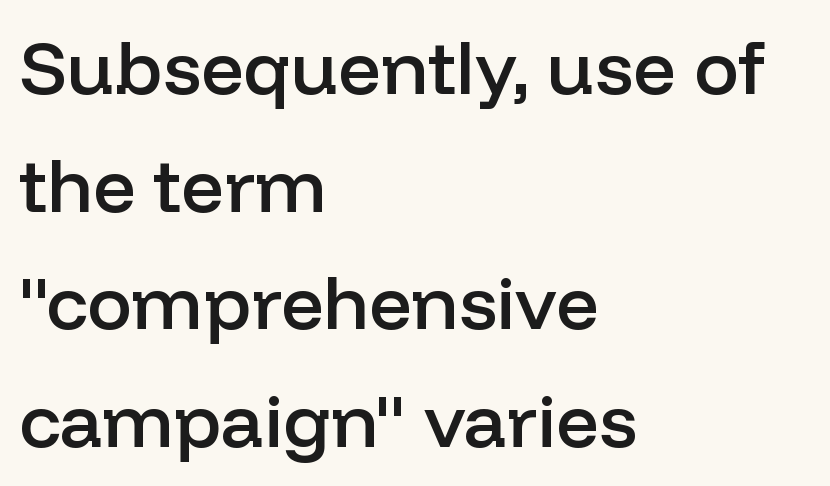
The image shows 75 px semibold sans-serif type, upright; set left-aligned, normal line spacing (1.57x), normal letter spacing, not underlined; low stroke contrast and a medium x-height.
